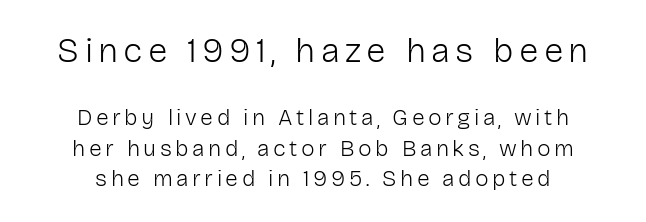
{"serif": "no", "italic": "no", "bold": "no", "weight": "light", "width": "normal", "stroke_contrast": "low", "x_height": "medium", "monospaced": "no", "underline": "no", "align": "center", "line_spacing": "normal", "line_spacing_ratio": 1.32, "larger_block": "first", "size_ratio": 1.52, "glyph_px": 35}
